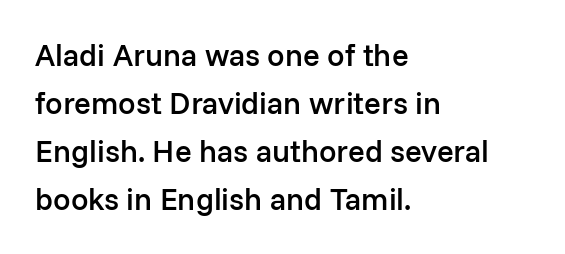
The image shows 31 px semibold sans-serif type, upright; set left-aligned, normal line spacing (1.55x), normal letter spacing, not underlined; low stroke contrast and a medium x-height.
